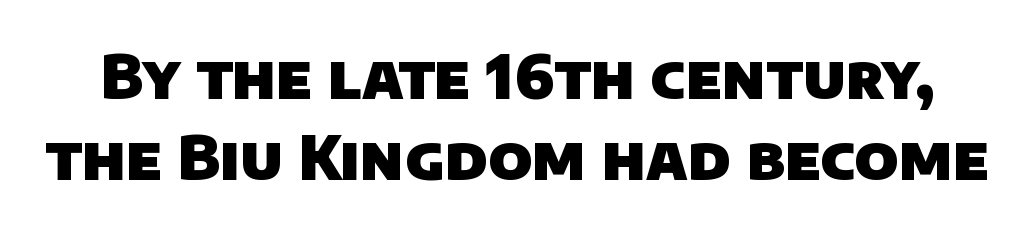
Proportional: the letters do not fall into vertical columns. The strokes are fattened all the way to bold. The passage shown is typeset with a sans-serif family. Leading: standard. The area under the type is left untouched.
